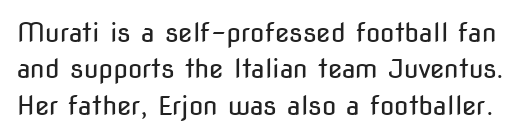
{"italic": "no", "bold": "no", "underline": "no", "line_spacing": "normal", "line_spacing_ratio": 1.4, "letter_spacing": "normal", "letter_spacing_em": 0.0, "glyph_px": 26}
